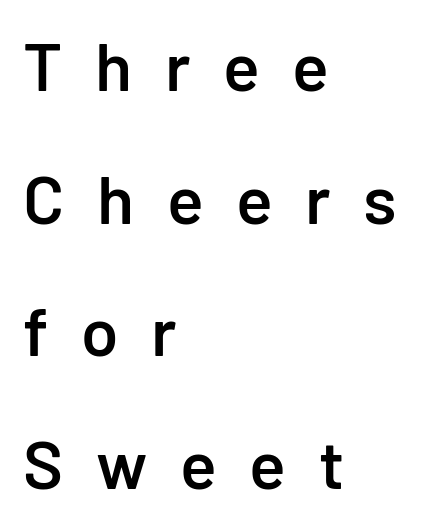
{"serif": "no", "italic": "no", "bold": "semi", "weight": "semibold", "width": "normal", "stroke_contrast": "low", "x_height": "medium", "monospaced": "no", "underline": "no", "align": "left", "line_spacing": "loose", "line_spacing_ratio": 1.95, "letter_spacing": "wide", "letter_spacing_em": 0.48, "glyph_px": 68}
